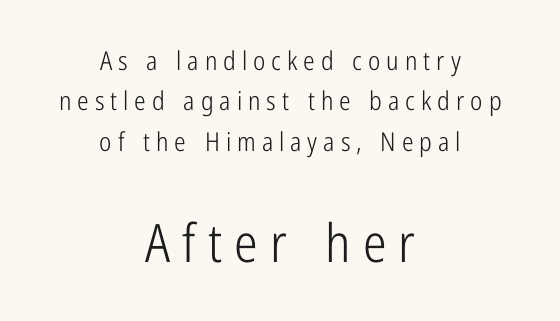
The image shows 53 px light, condensed sans-serif type, upright; set centered, normal line spacing (1.55x), unusually wide letter spacing (+0.23 em), not underlined; the second (bottom) block is 2.04x larger; low stroke contrast and a medium x-height.
